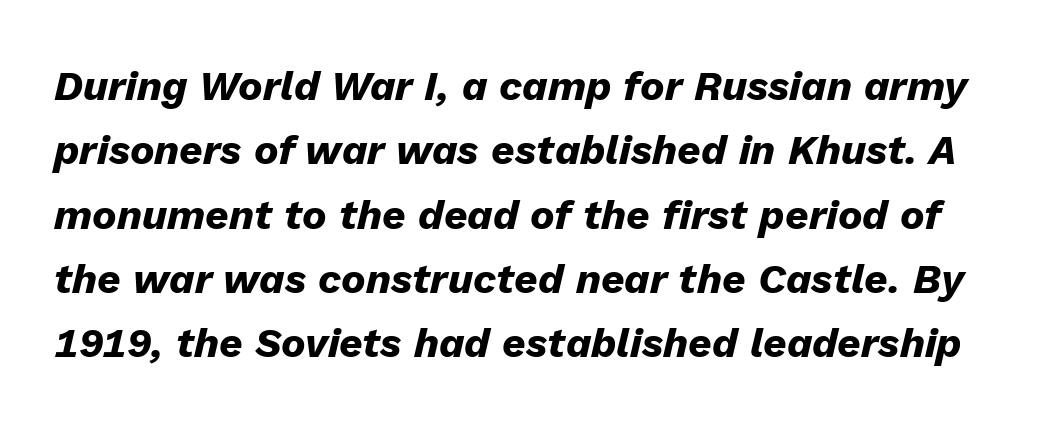
Q: Is the text bold? A: Yes.
Q: Is the text italic (slanted)? A: Yes, it leans right by about 13 degrees.
Q: Is the text underlined? A: No.
Q: Is the spacing between letters normal or unusually wide? A: Normal.
Q: Is the spacing between lines tight, normal or loose? A: Normal.
Q: Width (condensed, normal, or wide)? A: Normal.
Q: Stroke contrast? A: Low.
Q: x-height? A: Medium.
Q: Monospaced? A: No.
